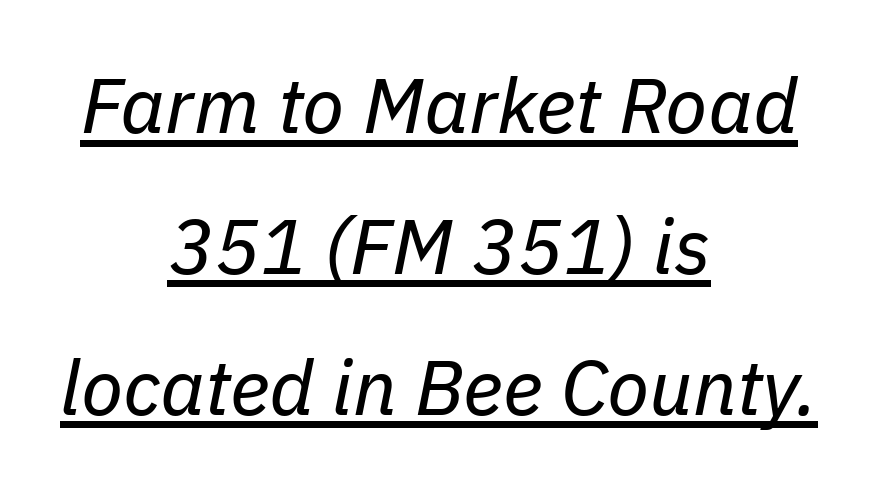
Varying glyph widths throughout — classic text-font behaviour. What decoration does the sample have? An underline. The typesetter chose a symmetrical, centered arrangement here. The weight would be labelled regular, book, light, or lighter still. Standard letterfit; no display-style spreading of the glyphs.
